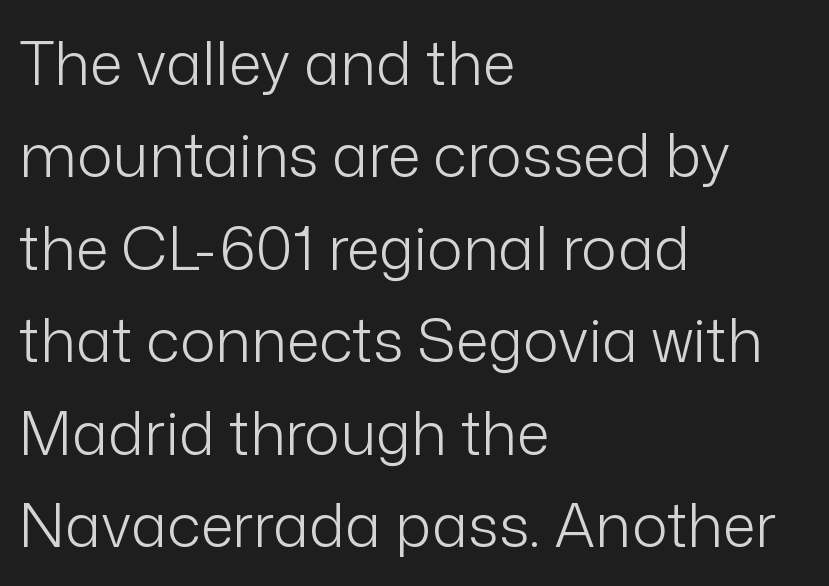
A classic flush-left, rag-right setting is used for this passage. Heft: none added — not bold. A normal amount of white space separates one row of letters from the next. This is the regular roman posture of the typeface.
